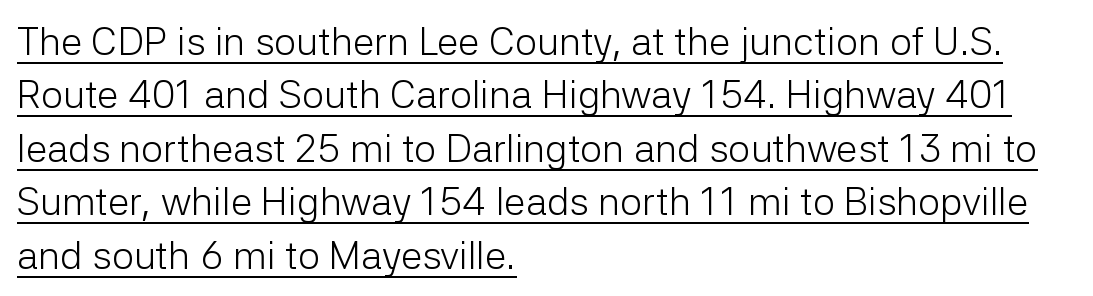
Q: Is the text bold? A: No.
Q: Is the text italic (slanted)? A: No, it is upright.
Q: Is the typeface a serif or a sans-serif typeface? A: Sans-serif.
Q: Is the text underlined? A: Yes.
Q: How is the paragraph aligned? A: Left-aligned.
Q: Is the spacing between letters normal or unusually wide? A: Normal.
Q: Is the spacing between lines tight, normal or loose? A: Normal.
Q: Width (condensed, normal, or wide)? A: Normal.
Q: Stroke contrast? A: Low.
Q: x-height? A: Medium.
Q: Monospaced? A: No.
